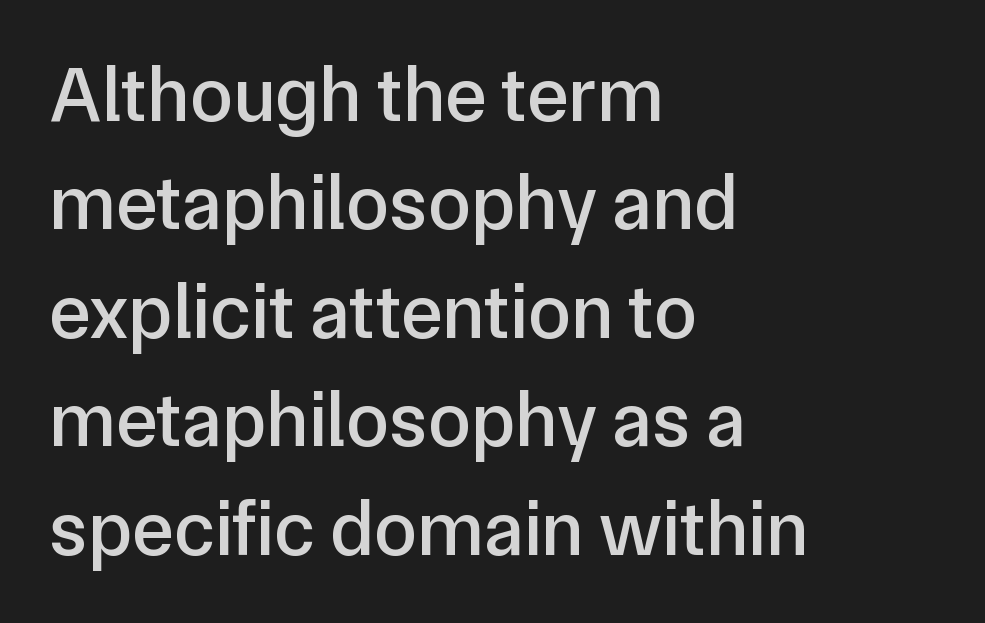
{"serif": "no", "italic": "no", "width": "normal", "stroke_contrast": "low", "x_height": "medium", "monospaced": "no", "underline": "no", "align": "left", "line_spacing": "normal", "line_spacing_ratio": 1.39, "letter_spacing": "normal", "letter_spacing_em": 0.0, "glyph_px": 78}
